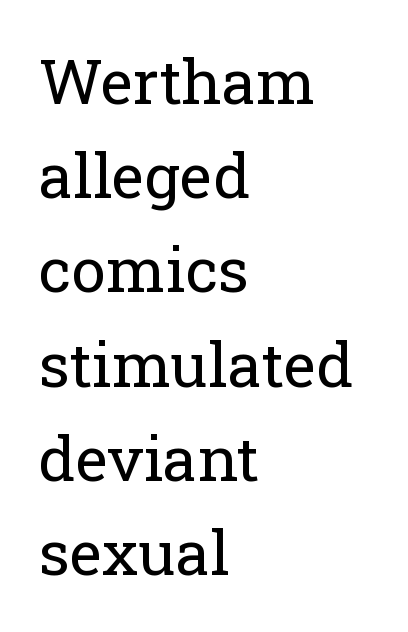
The image shows 62 px regular-weight serif type, upright; set left-aligned, normal line spacing (1.52x), normal letter spacing, not underlined; low stroke contrast and a medium x-height.
